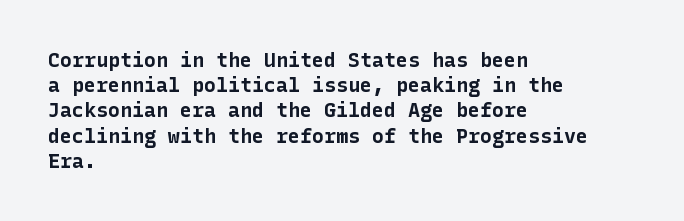
The space directly below the letters is spotless. This rendering uses left alignment, leaving the right contour irregular. The typography opts for an upright posture over an oblique one. Each word holds together tightly as a unit, with standard inter-letter gaps. Pretty heavy lettering here — definitely bold.
